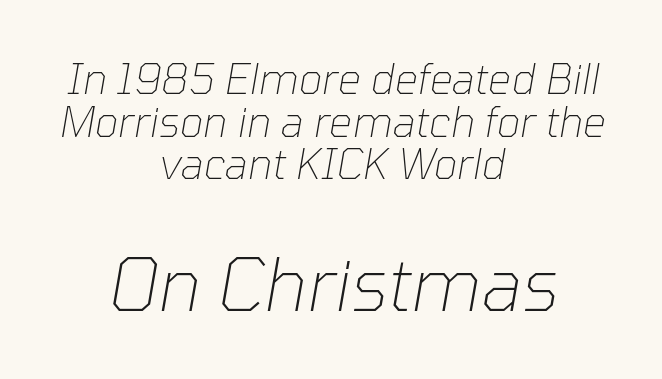
The gaps between neighbouring characters are ordinary and unremarkable. This sample has the flowing, uneven cadence of proportional lettering. Tightly led — the rows are bunched. No chunkiness to these letters — they're not bold. One-word summary of the alignment: center. The space beneath each line is pristine and unruled.
